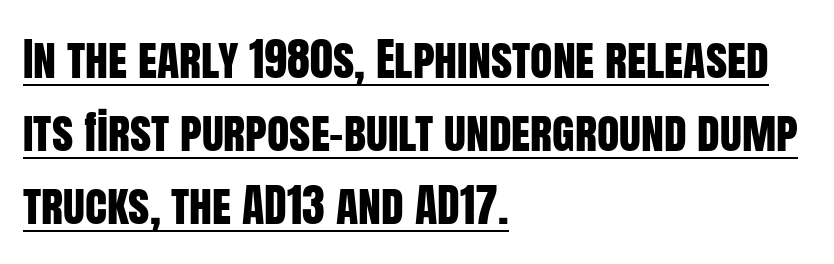
Are there feet on the stems? There aren't — it's a sans. A typesetter would call this zero additional tracking. A typesetter would mark this as roman, not italic. Proportional: the letters do not fall into vertical columns. Line starts are locked; line ends wander.
